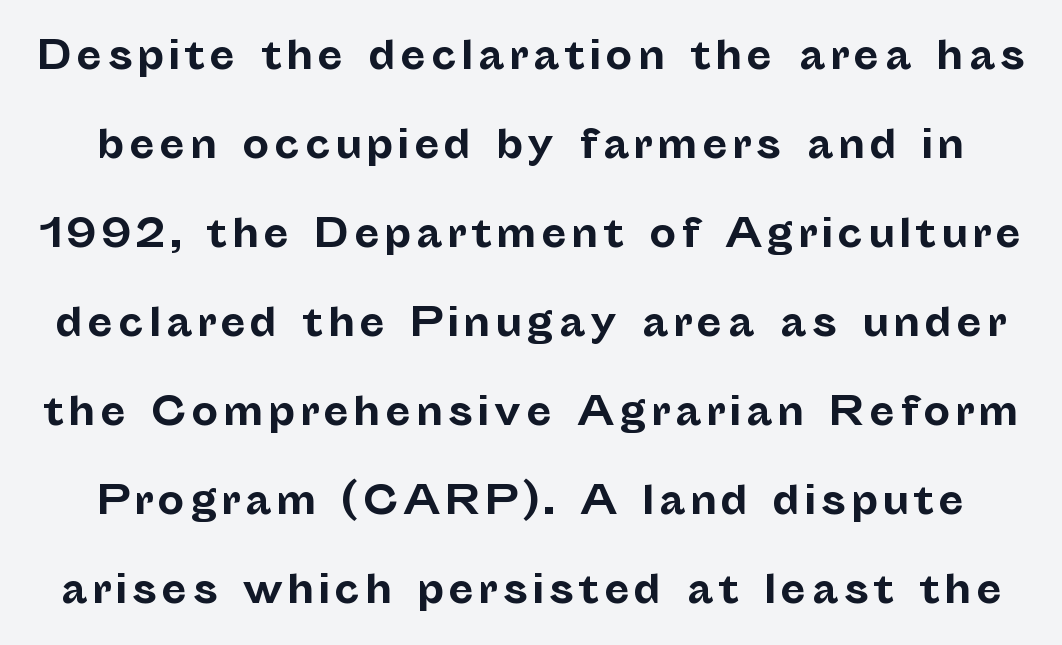
The image shows 38 px bold sans-serif type, upright; set loose line spacing (2.34x), not underlined; low stroke contrast and a medium x-height.
